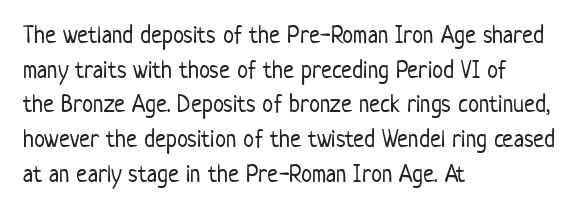
The letters stand straight up with perfectly vertical stems. The typesetter chose a ragged-right arrangement here. What's the leading like? Ordinary, nothing unusual. Nothing unusual about the tracking: characters are spaced as the font intends. Is the stroke heavy? The answer is a plain regular-or-lighter.
